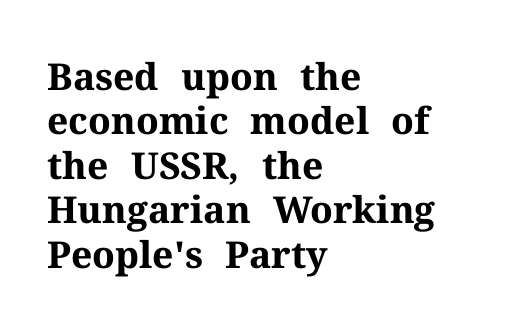
Q: Is the text bold? A: Yes.
Q: Is the text italic (slanted)? A: No, it is upright.
Q: Is the typeface a serif or a sans-serif typeface? A: Serif.
Q: Is the text underlined? A: No.
Q: How is the paragraph aligned? A: Left-aligned.
Q: Is the spacing between letters normal or unusually wide? A: Normal.
Q: Width (condensed, normal, or wide)? A: Normal.
Q: Stroke contrast? A: Medium.
Q: x-height? A: Medium.
Q: Monospaced? A: No.
